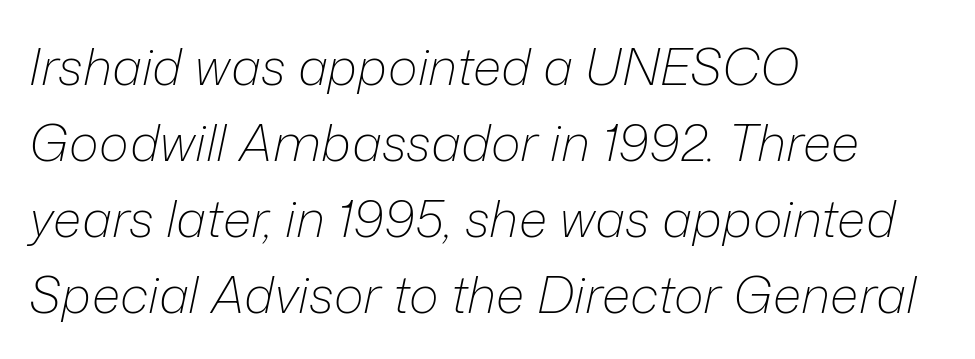
You could not count columns in this text — the font is proportionally spaced. Does the leading feel generous? No, just average. Bold? No — there's no thickening of the strokes. Has an underline been added? It has not.
